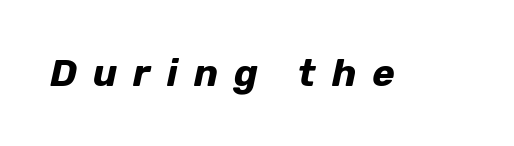
{"italic": "yes", "lean": "right", "slant_degrees": 12, "bold": "yes", "weight": "bold", "width": "normal", "stroke_contrast": "low", "x_height": "medium", "monospaced": "no", "underline": "no", "letter_spacing": "wide", "letter_spacing_em": 0.42, "glyph_px": 38}
